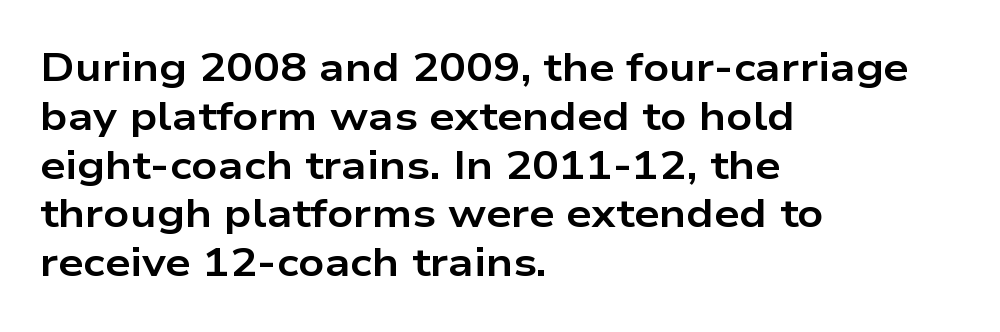
Q: Is the text bold? A: Yes.
Q: Is the text italic (slanted)? A: No, it is upright.
Q: Is the typeface a serif or a sans-serif typeface? A: Sans-serif.
Q: Is the text underlined? A: No.
Q: How is the paragraph aligned? A: Left-aligned.
Q: Is the spacing between letters normal or unusually wide? A: Normal.
Q: Width (condensed, normal, or wide)? A: Wide.
Q: Stroke contrast? A: Low.
Q: x-height? A: Medium.
Q: Monospaced? A: No.
